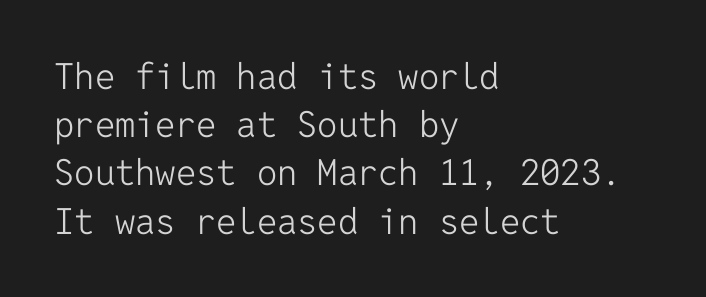
{"serif": "no", "italic": "no", "bold": "no", "weight": "light", "width": "normal", "stroke_contrast": "low", "x_height": "medium", "monospaced": "yes", "underline": "no", "align": "left", "line_spacing": "normal", "line_spacing_ratio": 1.34, "letter_spacing": "normal", "letter_spacing_em": 0.0, "glyph_px": 36}
